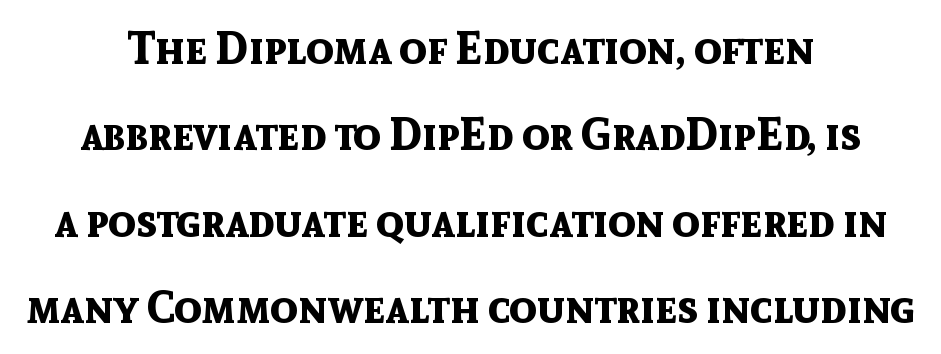
{"serif": "no", "italic": "no", "bold": "yes", "weight": "bold", "width": "normal", "x_height": "medium", "monospaced": "no", "underline": "no", "align": "center", "line_spacing": "loose", "line_spacing_ratio": 1.92, "letter_spacing": "normal", "letter_spacing_em": 0.0, "glyph_px": 45}
